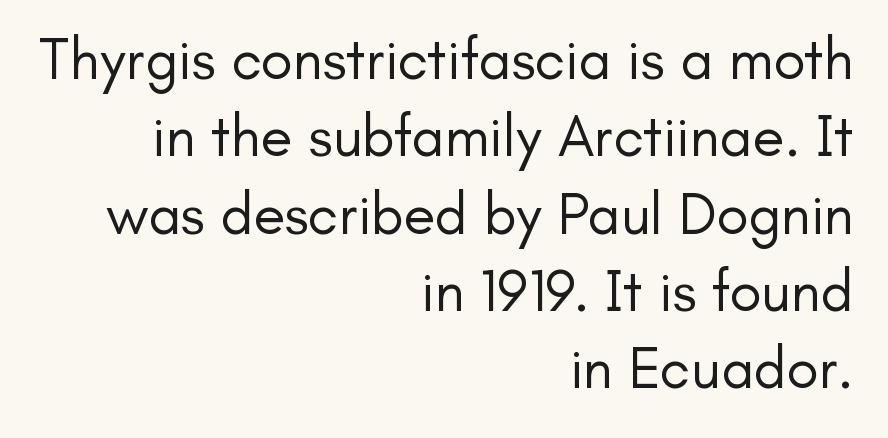
Q: Is the text bold? A: No.
Q: Is the text italic (slanted)? A: No, it is upright.
Q: Is the typeface a serif or a sans-serif typeface? A: Sans-serif.
Q: Is the text underlined? A: No.
Q: How is the paragraph aligned? A: Right-aligned.
Q: Is the spacing between letters normal or unusually wide? A: Normal.
Q: Is the spacing between lines tight, normal or loose? A: Normal.
Q: Width (condensed, normal, or wide)? A: Normal.
Q: Stroke contrast? A: Low.
Q: x-height? A: Small.
Q: Monospaced? A: No.
